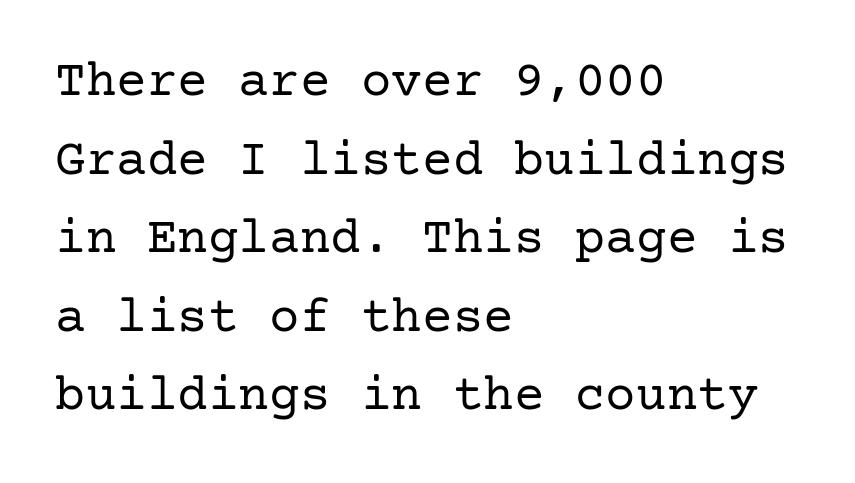
{"serif": "yes", "italic": "no", "bold": "no", "weight": "regular", "width": "normal", "stroke_contrast": "low", "x_height": "medium", "underline": "no", "align": "left", "line_spacing": "normal", "line_spacing_ratio": 1.54, "letter_spacing": "normal", "letter_spacing_em": 0.0, "glyph_px": 51}
